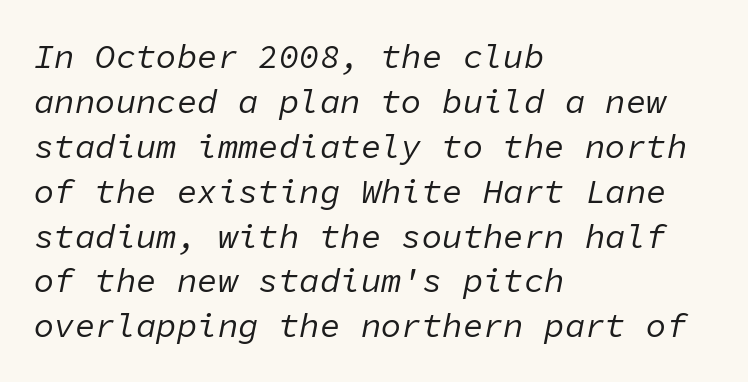
The image shows 34 px regular-weight type, italic (leaning right), monospaced; set left-aligned, normal line spacing (1.32x), normal letter spacing, not underlined; low stroke contrast and a medium x-height.
